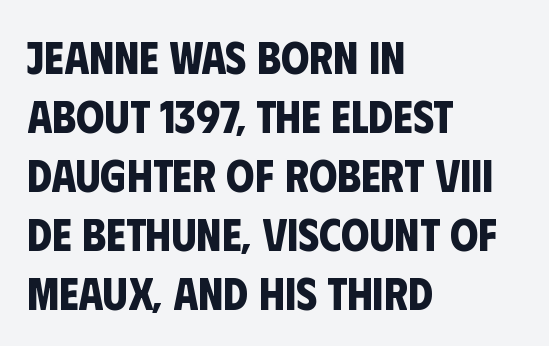
Alignment: flush left. Default kerning and tracking; the words read as compact shapes. Unmarked baselines from the first word to the last. Chunky letters — that's bold for sure.
